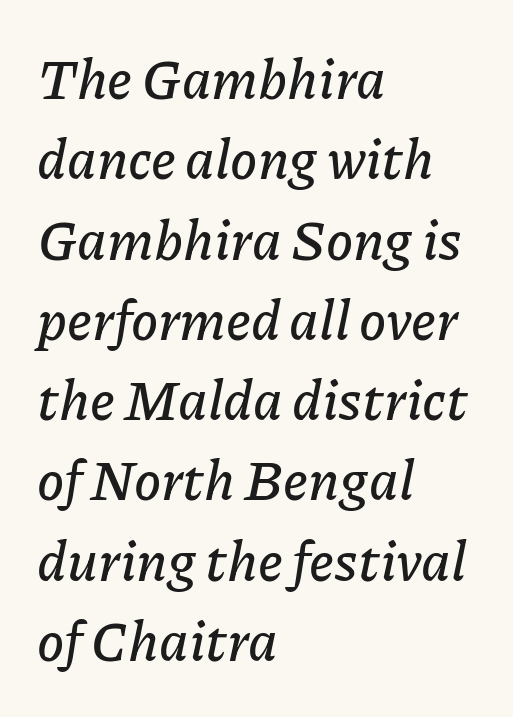
Tracking here is standard; glyphs follow each other at the usual distance. Descenders are the only things crossing below the line. An italicized treatment has been applied to the whole sample. You could not count columns in this text — the font is proportionally spaced. The text block is weighted toward the left margin, trailing off unevenly rightward.
